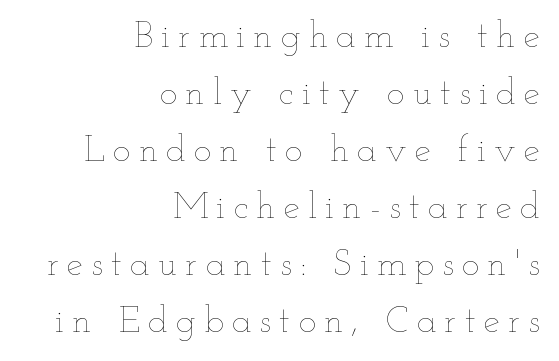
The image shows 37 px thin, wide type, upright; set right-aligned, normal line spacing (1.54x), unusually wide letter spacing (+0.22 em), not underlined; low stroke contrast and a small x-height.
